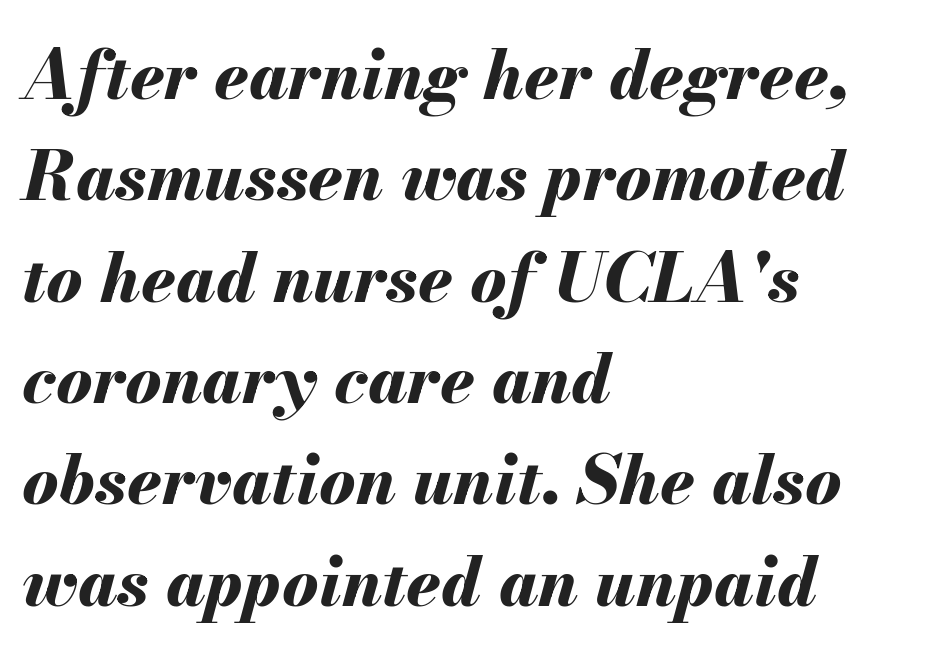
{"italic": "yes", "lean": "right", "slant_degrees": 13, "bold": "yes", "weight": "bold", "width": "normal", "stroke_contrast": "medium", "x_height": "small", "monospaced": "no", "underline": "no", "align": "left", "line_spacing": "normal", "line_spacing_ratio": 1.49, "letter_spacing": "normal", "letter_spacing_em": 0.0, "glyph_px": 68}
